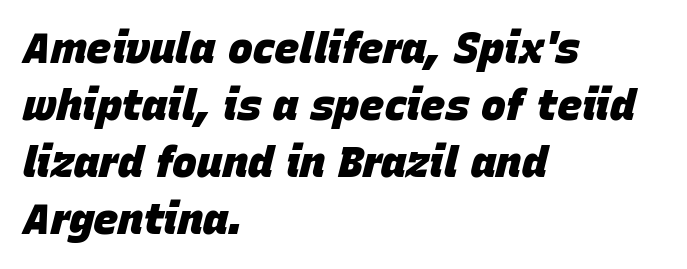
Default kerning and tracking; the words read as compact shapes. Every character sits at an angle, as italics do. Visually the block forms a straight wall on the left and a jagged coastline on the right. A clean baseline with only descenders dipping below it.
